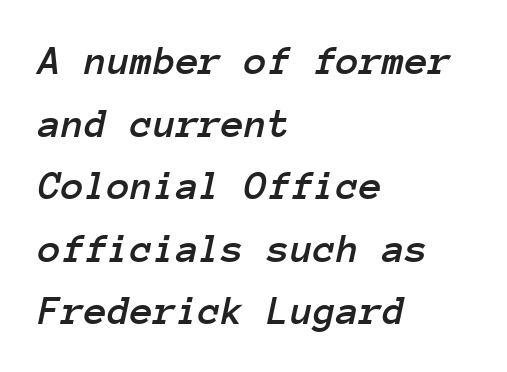
{"italic": "yes", "lean": "right", "slant_degrees": 12, "width": "normal", "stroke_contrast": "low", "x_height": "medium", "monospaced": "yes", "underline": "no", "align": "left", "line_spacing": "normal", "line_spacing_ratio": 1.49, "letter_spacing": "normal", "letter_spacing_em": 0.0, "glyph_px": 42}
